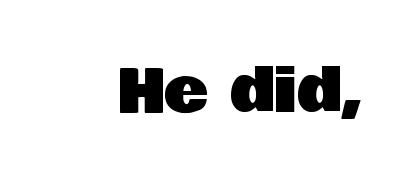
Spacing verdict: proportional, widths tailored to each character. Serifs: no, the terminals of the letterforms are clean. Between one letter and the next there's only the usual sliver of space. Has an underline been added? It has not. The lettering holds an erect, upright posture throughout.
